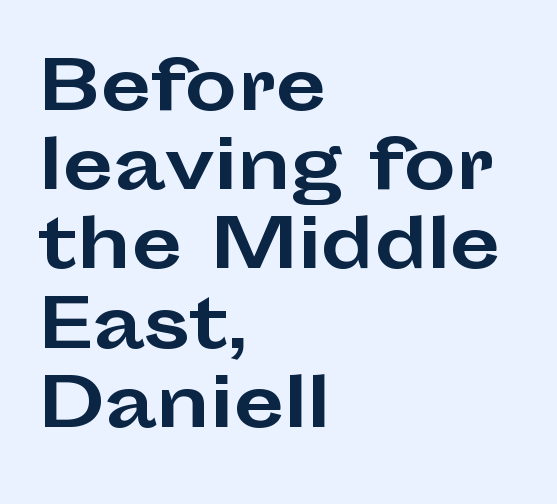
The image shows 66 px bold, wide sans-serif type, upright; set left-aligned, line spacing 1.2x, normal letter spacing, not underlined; low stroke contrast and a medium x-height.
